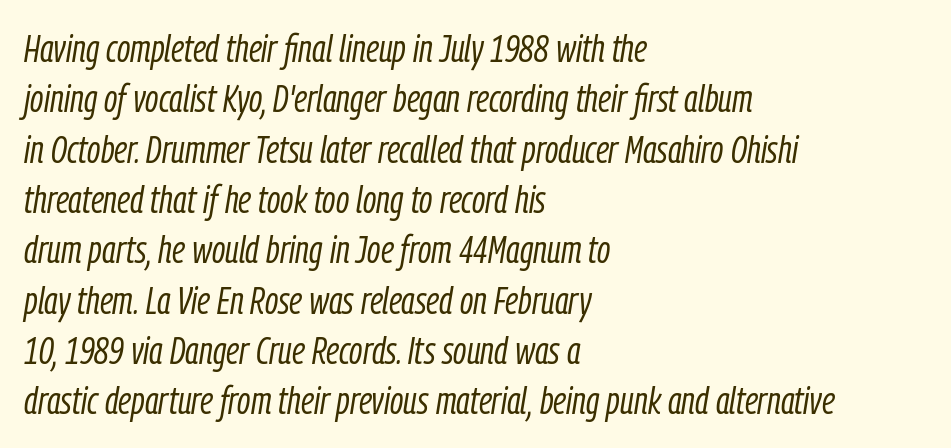
The image shows 39 px light, condensed type, italic (leaning right); set left-aligned, normal line spacing (1.29x), normal letter spacing, not underlined; low stroke contrast and a medium x-height.
